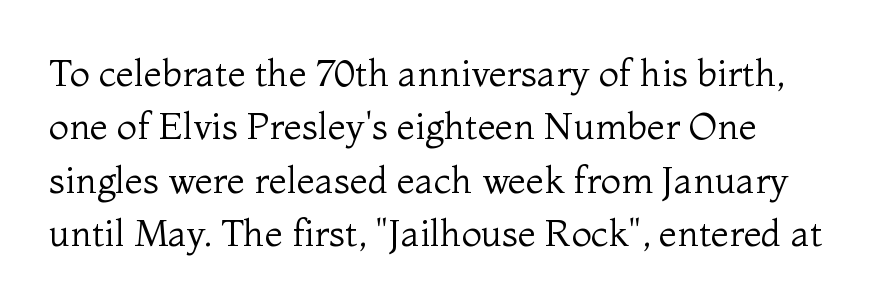
{"serif": "yes", "italic": "no", "bold": "no", "weight": "regular", "width": "normal", "stroke_contrast": "medium", "x_height": "medium", "monospaced": "no", "underline": "no", "align": "left", "line_spacing": "normal", "line_spacing_ratio": 1.44, "letter_spacing": "normal", "letter_spacing_em": 0.0, "glyph_px": 37}
